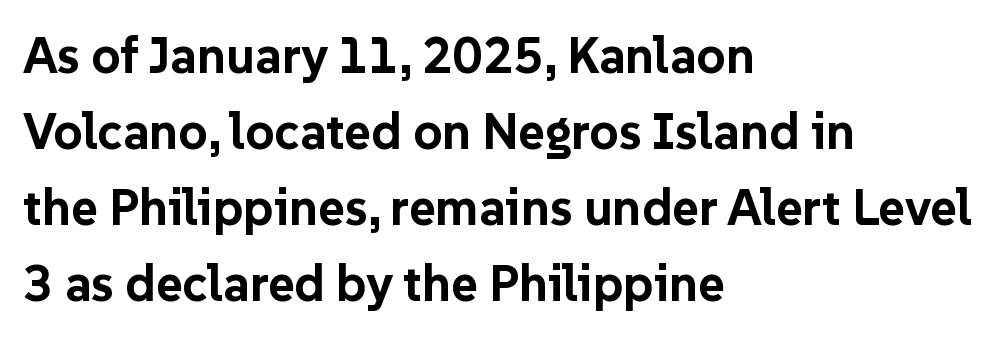
The image shows 51 px bold sans-serif type, upright; set left-aligned, normal line spacing (1.49x), normal letter spacing, not underlined; low stroke contrast and a medium x-height.
